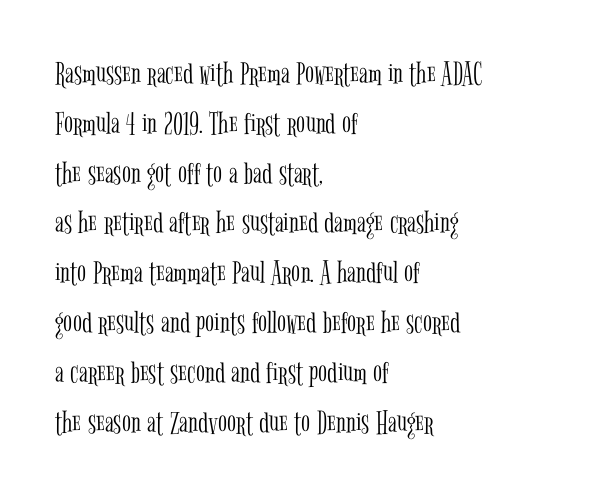
This sample keeps an unexceptional amount of space between lines. The passage shown is typed in a proportional face where columns would drift. Alignment: flush left. This is serif lettering, the kind often seen in printed books.
